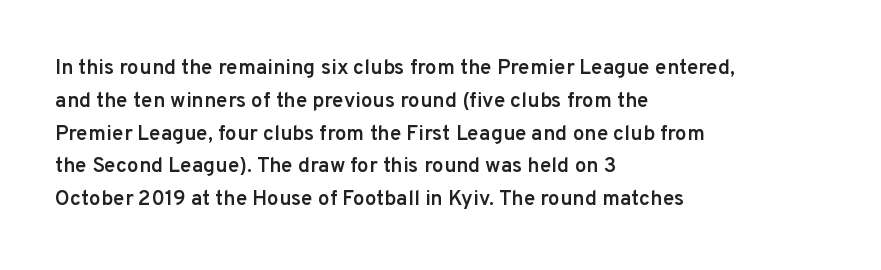
{"italic": "no", "bold": "semi", "underline": "no", "align": "left", "line_spacing": "normal", "line_spacing_ratio": 1.56, "letter_spacing": "normal", "letter_spacing_em": 0.0, "glyph_px": 21}
